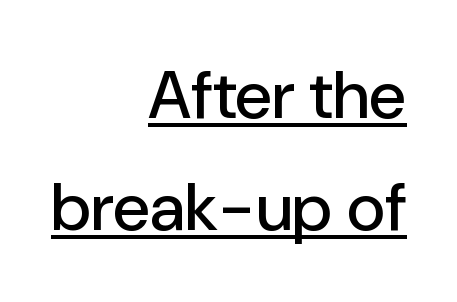
{"serif": "no", "italic": "no", "width": "normal", "stroke_contrast": "low", "x_height": "medium", "monospaced": "no", "underline": "yes", "align": "right", "line_spacing": "normal", "line_spacing_ratio": 1.67, "letter_spacing": "normal", "letter_spacing_em": 0.0, "glyph_px": 67}
